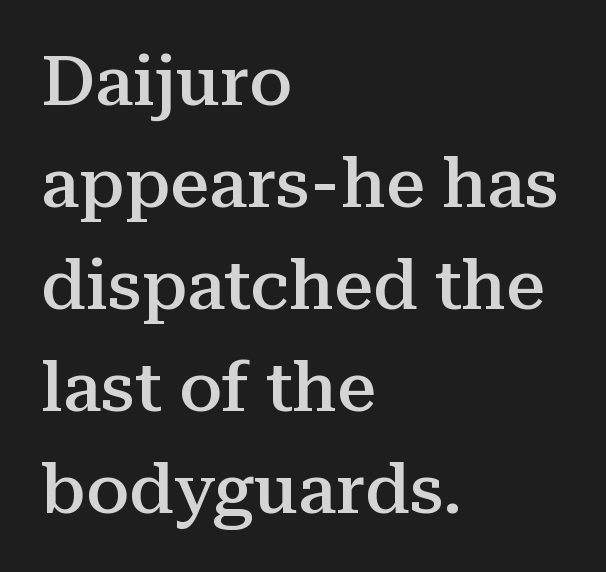
The image shows 69 px semibold serif type, upright; set left-aligned, normal line spacing (1.48x), normal letter spacing, not underlined; medium stroke contrast and a medium x-height.
